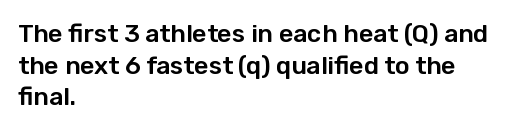
The image shows 25 px text type, upright; set left-aligned, normal line spacing (1.27x), normal letter spacing, not underlined.
